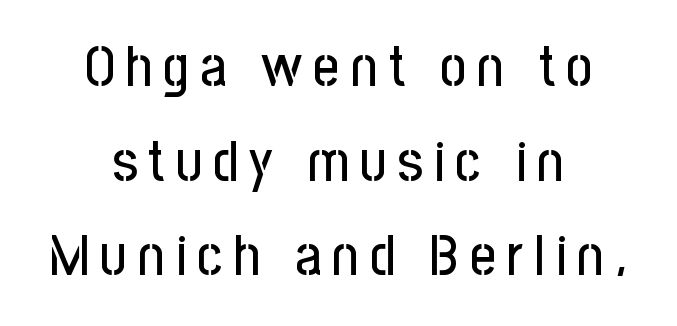
The rendering positions every line midway between the sides. Only glyphs here, with clear space below each row. Compared with typical paragraphs, the rows here are spaced about the same. The face used here is proportionally spaced, like ordinary book or web type. This sample uses an upright cut, with every glyph sitting square on the baseline.
